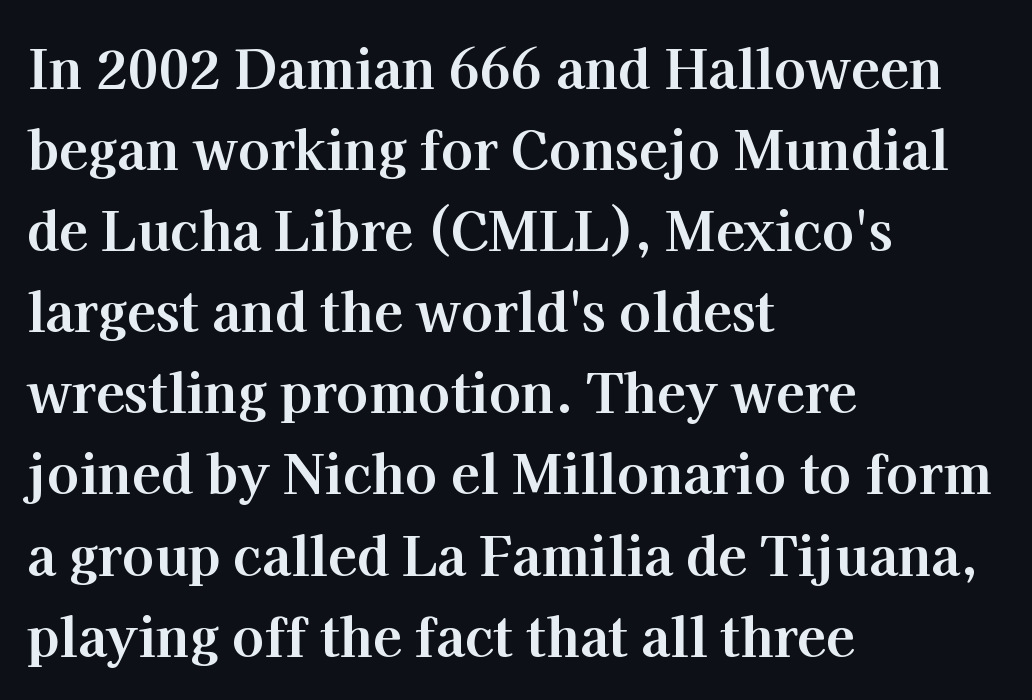
The image shows 53 px bold serif type, upright; set left-aligned, normal line spacing (1.53x), normal letter spacing, not underlined; high stroke contrast and a medium x-height.
